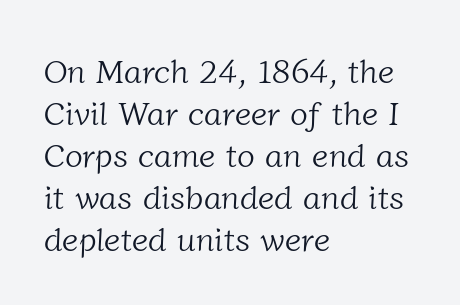
This sample has the flowing, uneven cadence of proportional lettering. The space beneath each line is pristine and unruled. The face used here is seriffed, in the tradition of book romans. Does the copy run flush right? No — it runs flush left. Stems and bowls with no extra thickness — not bold.
